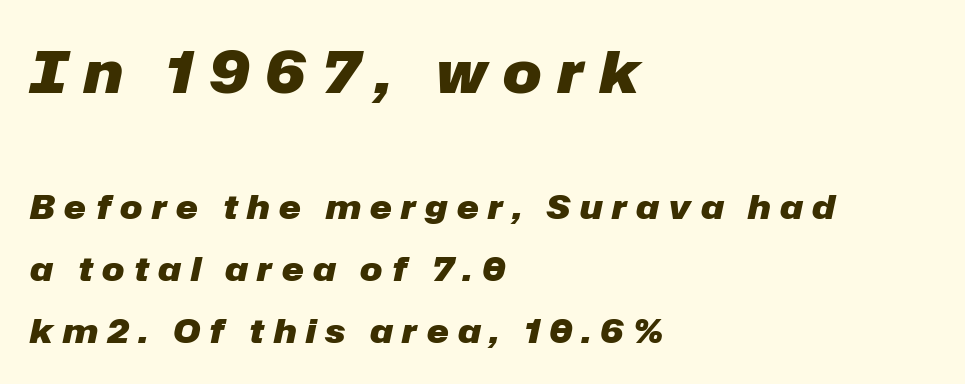
The image shows 57 px heavy type, italic (leaning right); set left-aligned, line spacing 1.88x, unusually wide letter spacing (+0.29 em), not underlined; the first (top) block is 1.73x larger; low stroke contrast and a medium x-height.
